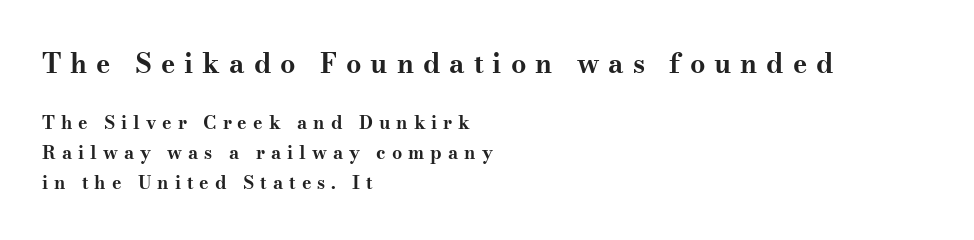
The typography opts for an upright posture over an oblique one. Heavy, bold letterforms. The type is letterspaced generously, with wide tracking. Is there much room between lines? A standard amount, neither cramped nor airy. Is the block centered? No — it sits flush against the left margin. Scale decreases going downward across the two blocks.
